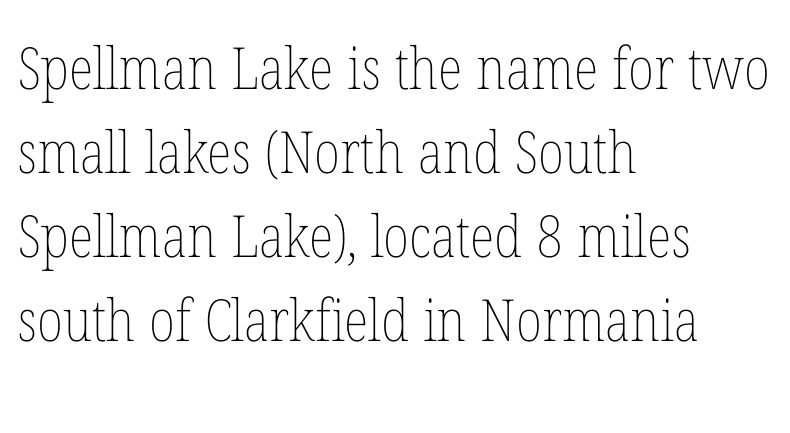
Q: Is the text bold? A: No.
Q: Is the text italic (slanted)? A: No, it is upright.
Q: Is the text underlined? A: No.
Q: How is the paragraph aligned? A: Left-aligned.
Q: Is the spacing between letters normal or unusually wide? A: Normal.
Q: Is the spacing between lines tight, normal or loose? A: Normal.
Q: Width (condensed, normal, or wide)? A: Condensed.
Q: Stroke contrast? A: Low.
Q: x-height? A: Medium.
Q: Monospaced? A: No.
